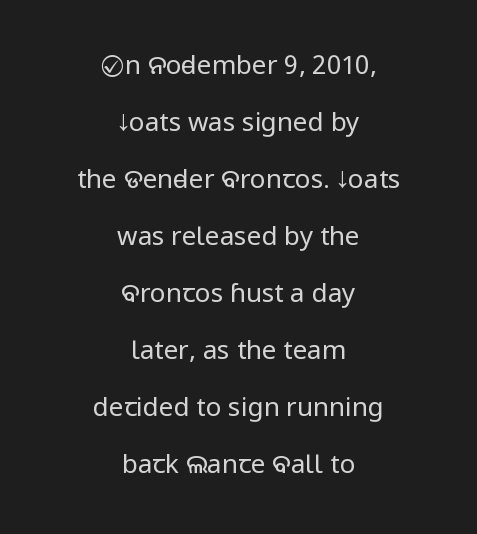
The compositor balanced each line on the midline. Vertically, the passage feels expansive, rows floating well apart. A quiet, ordinary-to-light weight characterises the typeface. No word sits above an underline. Nothing unusual about the tracking: characters are spaced as the font intends. Posture: vertical.
